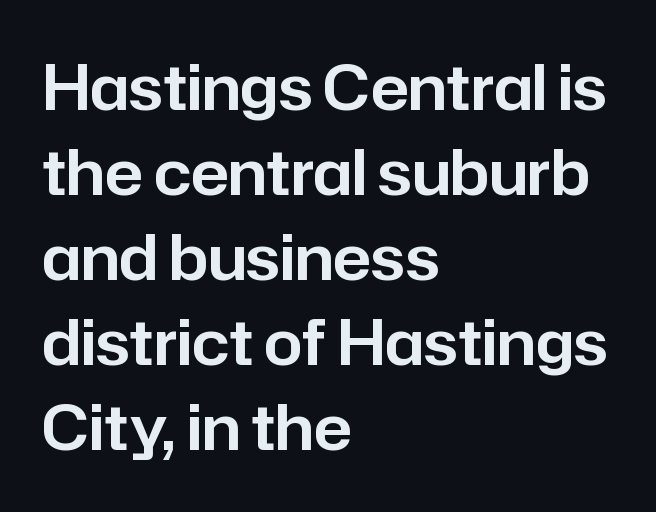
The image shows 62 px sans-serif type, upright; set left-aligned, normal line spacing (1.37x), normal letter spacing, not underlined; low stroke contrast and a medium x-height.
